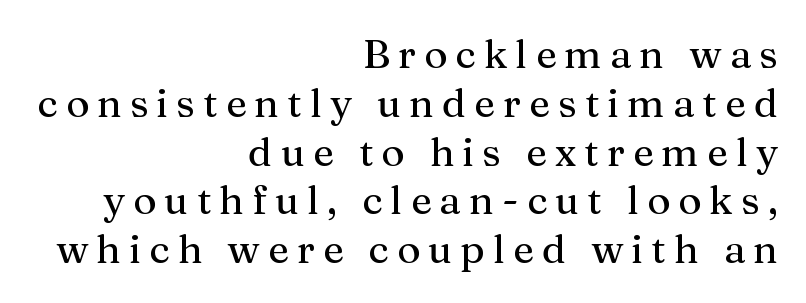
In CSS terms this would be text-align: right. Someone cranked the tracking dial way up on this one. Is this a fixed-width face? No — the glyphs have proportional, varying widths. Quick note: not italic, upright. Classification — serif. The passage shown is not underscored anywhere.
